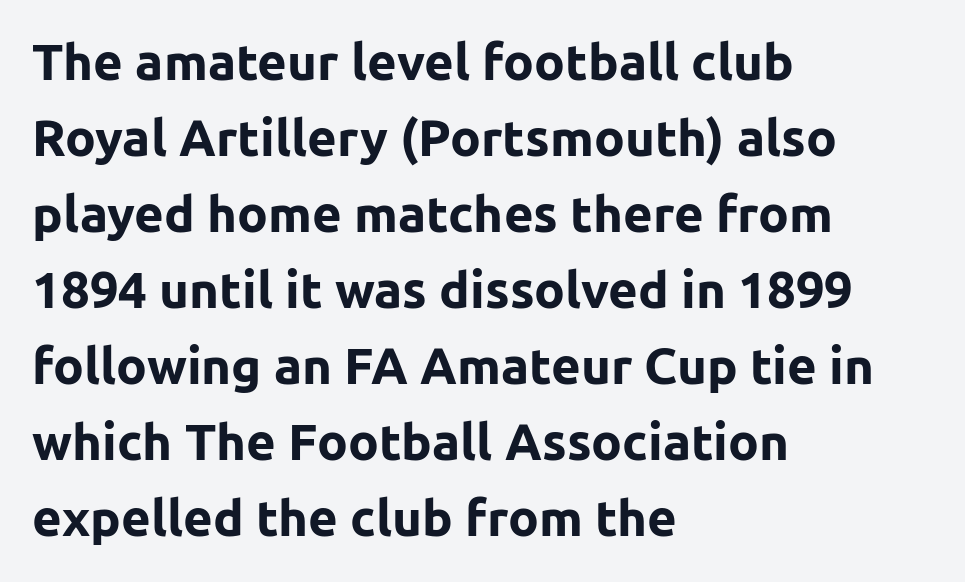
Each new line begins a customary step beneath the previous one. Nobody touched the tracking dial on this one. Typographic density is high because the face is bold. Is this a fixed-width face? No — the glyphs have proportional, varying widths. The compositor pushed each line to the left boundary.
